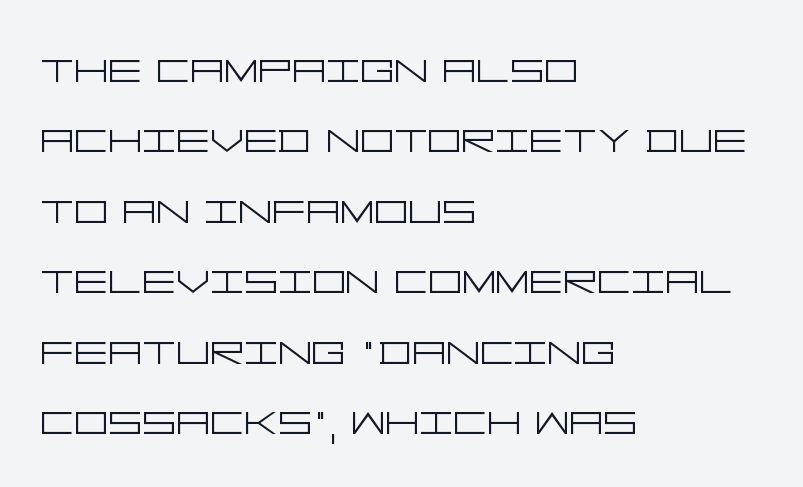
Q: Is the text bold? A: No.
Q: Is the text italic (slanted)? A: No, it is upright.
Q: Is the typeface a serif or a sans-serif typeface? A: Sans-serif.
Q: Is the text underlined? A: No.
Q: How is the paragraph aligned? A: Left-aligned.
Q: Is the spacing between letters normal or unusually wide? A: Normal.
Q: Is the spacing between lines tight, normal or loose? A: Normal.
Q: Width (condensed, normal, or wide)? A: Wide.
Q: Stroke contrast? A: Low.
Q: x-height? A: Large.
